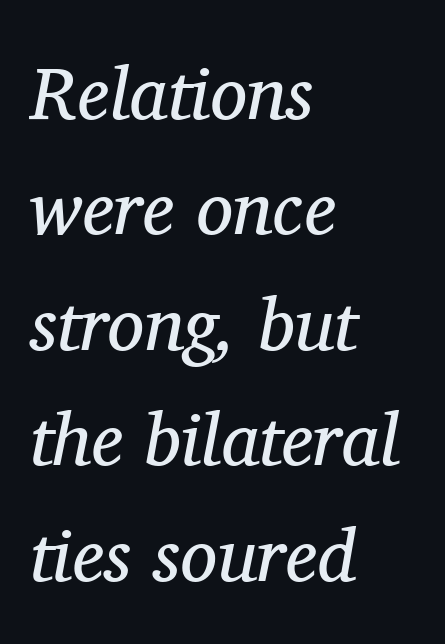
Unmarked baselines from the first word to the last. The face used here has a pronounced slope to its letters. If you measured baseline to baseline, you'd find a middling distance. The paragraph has a hard left edge and a soft right edge. Regarding serifs, this sample has them. The type is set solid horizontally, with unmodified tracking.
